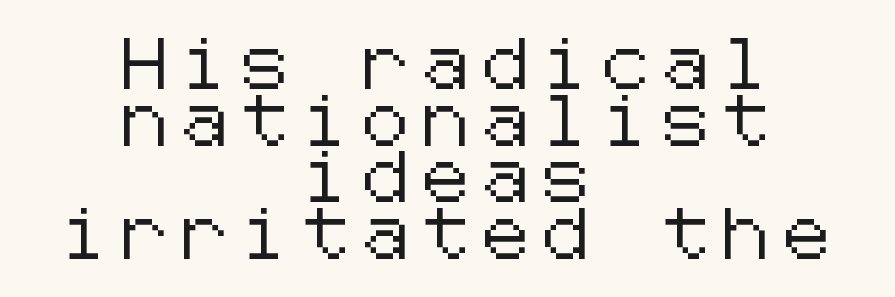
When letters stand straight like this, we call the style roman or upright. The lines in this sample share a center point and differ in where they start and stop. The baseline area is clear. The letterforms stand isolated, each surrounded by extra space.
